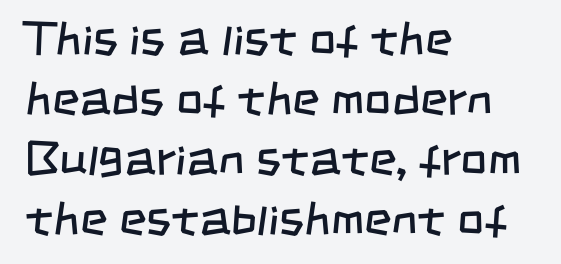
Heft: none added — not bold. Honestly, there is no underline to notice here at all. The passage shown is typed in a proportional face where columns would drift. Layout note: lines flush left. Evenly set lines give the paragraph a standard silhouette.
